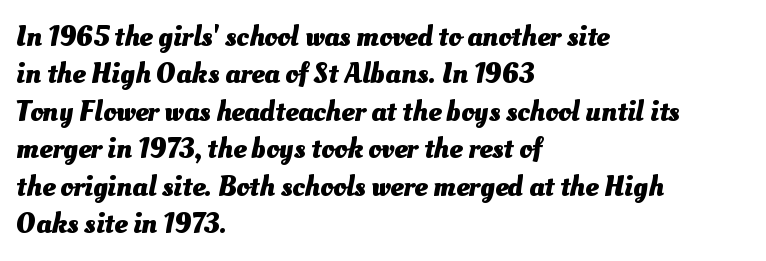
The lines sit at an ordinary, default distance from one another. Looks like regular typesetting: each glyph gets only the width it needs. Every letter is thick-stroked: bold, no question. Clear beneath every line of the passage.
